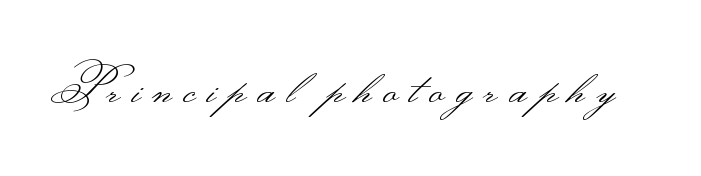
{"serif": "no", "bold": "no", "weight": "light", "width": "wide", "stroke_contrast": "medium", "monospaced": "no", "underline": "no", "letter_spacing": "wide", "letter_spacing_em": 0.24, "glyph_px": 48}
